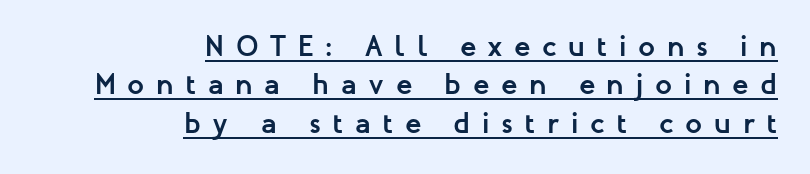
Notice how descenders clear the ascenders below comfortably — that's standard leading. This sample has the flowing, uneven cadence of proportional lettering. Tall strokes in this sample are plumb rather than angled. Glyph-to-glyph distance is far greater than everyday printed text. Strokes here are thick enough to call this a true bold.
